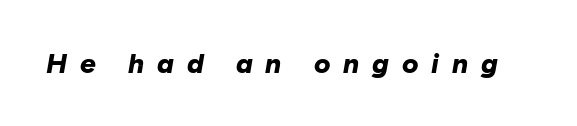
These lines were composed using italics. What stands out about the letter spacing? Its width — letters are far apart. Underlining? Definitely not there. Strokes here are thick enough to call this a true bold.
